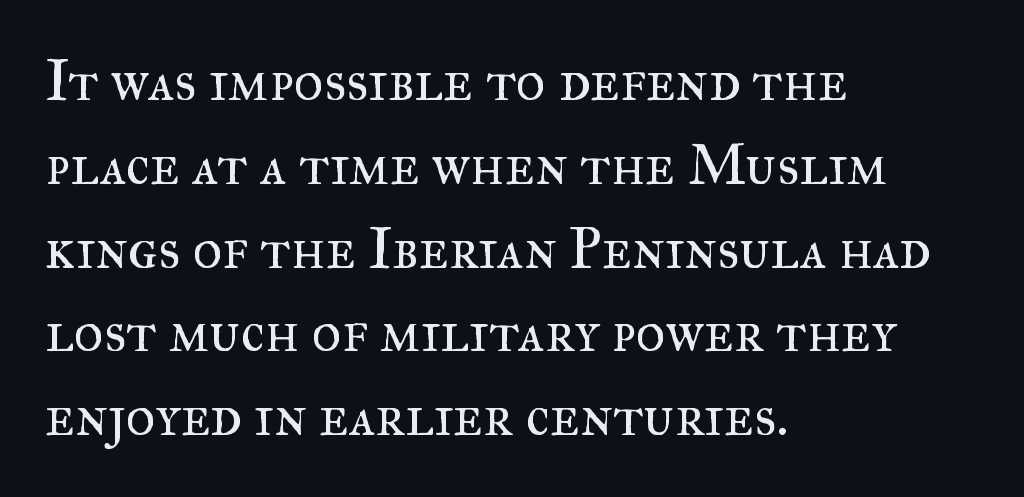
{"serif": "yes", "italic": "no", "bold": "no", "weight": "regular", "width": "normal", "stroke_contrast": "medium", "x_height": "small", "monospaced": "no", "underline": "no", "align": "left", "line_spacing": "normal", "line_spacing_ratio": 1.47, "letter_spacing": "normal", "letter_spacing_em": 0.0, "glyph_px": 57}
